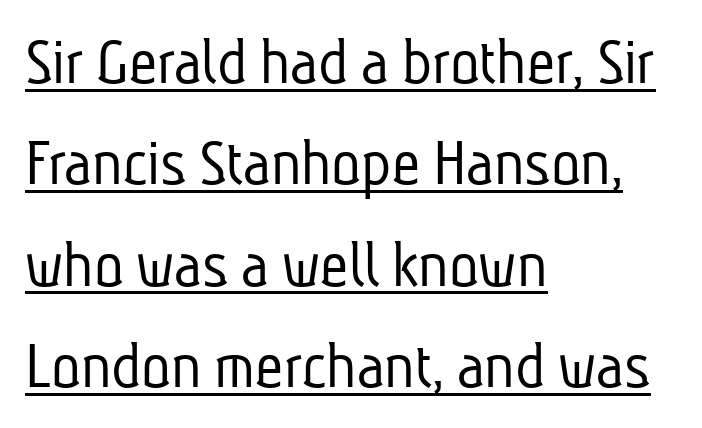
{"serif": "no", "bold": "no", "weight": "light", "width": "condensed", "stroke_contrast": "low", "x_height": "medium", "monospaced": "no", "underline": "yes", "align": "left", "line_spacing": "normal", "line_spacing_ratio": 1.47, "letter_spacing": "normal", "letter_spacing_em": 0.0, "glyph_px": 69}
